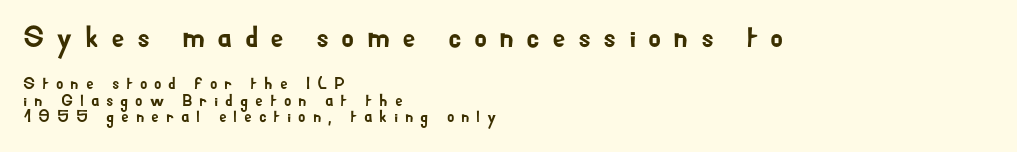
The image shows 30 px sans-serif type, upright; set left-aligned, tight line spacing (0.95x), unusually wide letter spacing (+0.4 em), not underlined; the first (top) block is 1.76x larger; low stroke contrast and a small x-height.
